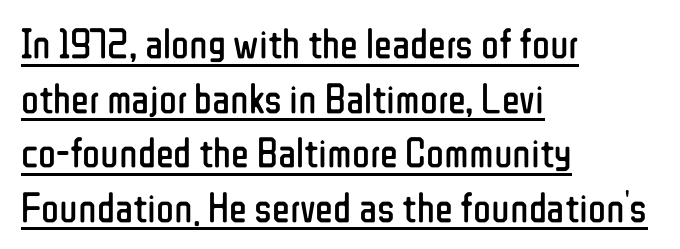
{"serif": "no", "italic": "no", "bold": "no", "weight": "regular", "width": "condensed", "stroke_contrast": "low", "x_height": "medium", "monospaced": "no", "underline": "yes", "align": "left", "line_spacing": "normal", "line_spacing_ratio": 1.3, "letter_spacing": "normal", "letter_spacing_em": 0.0, "glyph_px": 42}
